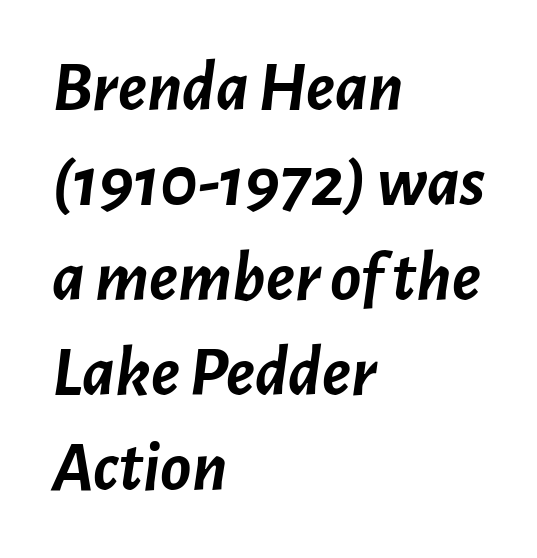
The image shows 72 px semibold type, italic (leaning right); set left-aligned, normal line spacing (1.32x), normal letter spacing, not underlined; low stroke contrast and a medium x-height.
